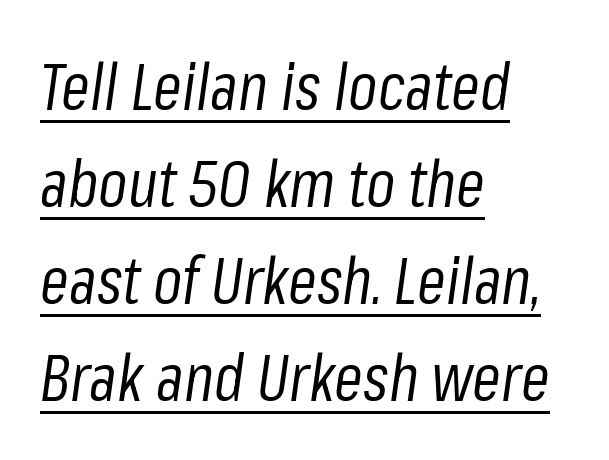
{"italic": "yes", "lean": "right", "slant_degrees": 8, "bold": "no", "weight": "regular", "width": "condensed", "stroke_contrast": "low", "x_height": "medium", "monospaced": "no", "underline": "yes", "align": "left", "line_spacing": "normal", "line_spacing_ratio": 1.49, "letter_spacing": "normal", "letter_spacing_em": 0.0, "glyph_px": 65}
